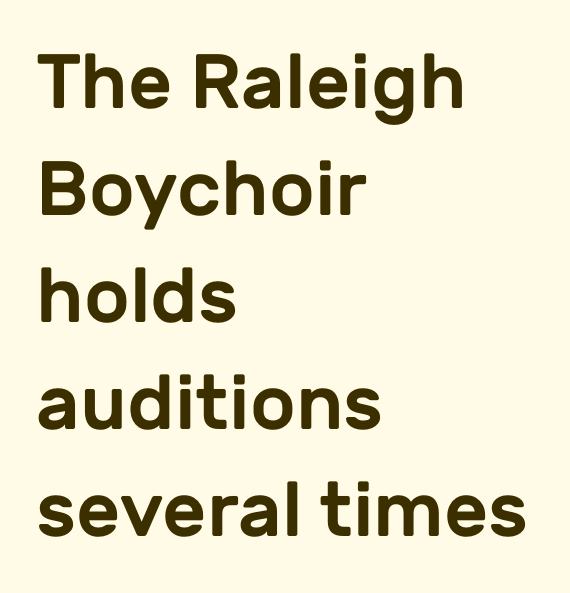
Q: Is the text italic (slanted)? A: No, it is upright.
Q: Is the typeface a serif or a sans-serif typeface? A: Sans-serif.
Q: Is the text underlined? A: No.
Q: How is the paragraph aligned? A: Left-aligned.
Q: Is the spacing between letters normal or unusually wide? A: Normal.
Q: Is the spacing between lines tight, normal or loose? A: Normal.
Q: Width (condensed, normal, or wide)? A: Normal.
Q: Stroke contrast? A: Low.
Q: x-height? A: Medium.
Q: Monospaced? A: No.
